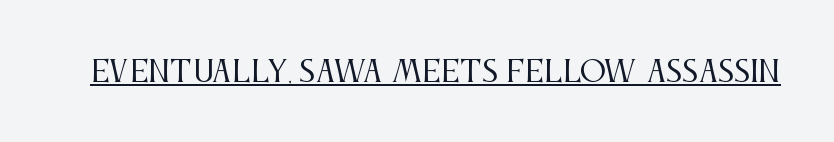
The font family rendered here belongs to the serif group. A light-to-regular cut is what we see here. The specimen reads as upright at a glance. The rendered words wear a rule along their underside. The gaps between neighbouring characters are ordinary and unremarkable.
